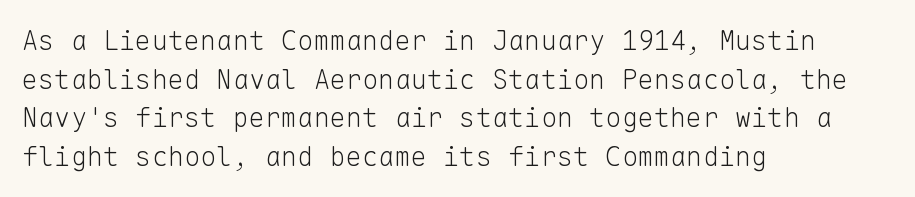
{"italic": "no", "bold": "no", "underline": "no", "align": "left", "line_spacing": "normal", "line_spacing_ratio": 1.43, "letter_spacing": "normal", "letter_spacing_em": 0.0, "glyph_px": 27}
